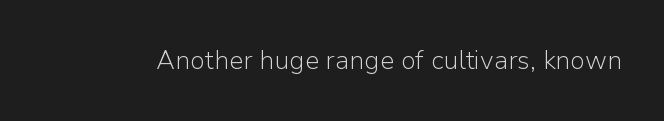
A roman cut, with each character standing at attention. Decoration check: the copy has no underline. The gaps between neighbouring characters are ordinary and unremarkable. Bold? No — there's no thickening of the strokes.
